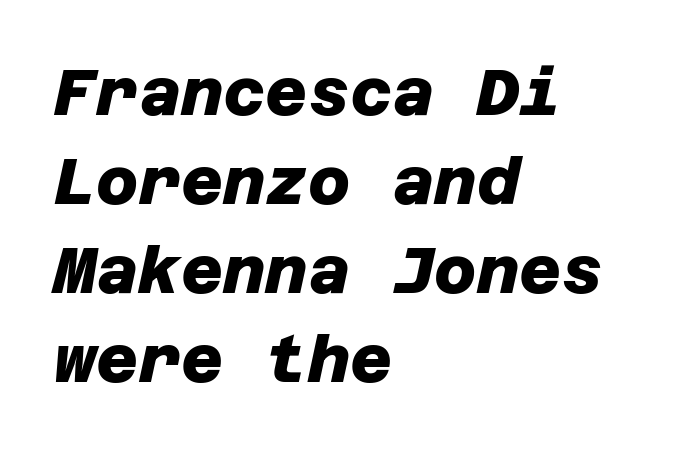
Q: Is the text bold? A: Yes.
Q: Is the typeface a serif or a sans-serif typeface? A: Sans-serif.
Q: Is the text underlined? A: No.
Q: How is the paragraph aligned? A: Left-aligned.
Q: Is the spacing between letters normal or unusually wide? A: Normal.
Q: Is the spacing between lines tight, normal or loose? A: Normal.
Q: Width (condensed, normal, or wide)? A: Normal.
Q: Stroke contrast? A: Low.
Q: x-height? A: Large.
